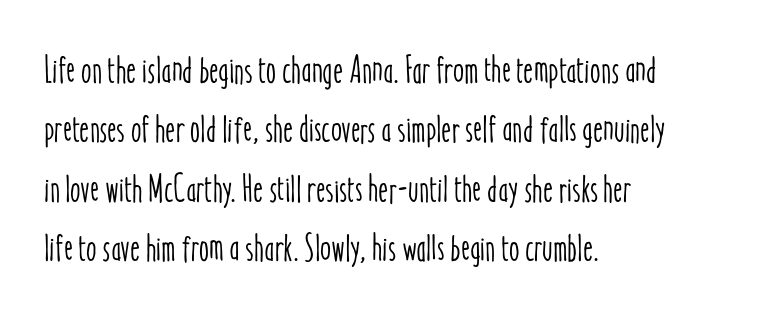
This sample uses plain, unmodified letter spacing. Reading down the block, your eye returns to a fixed left position each line. The string is rendered with underlining switched off. Quick note: interline space is typical. Note the varied advance widths — an 'i' is clearly narrower than an 'm'. It's the straight-up-and-down kind of type.
